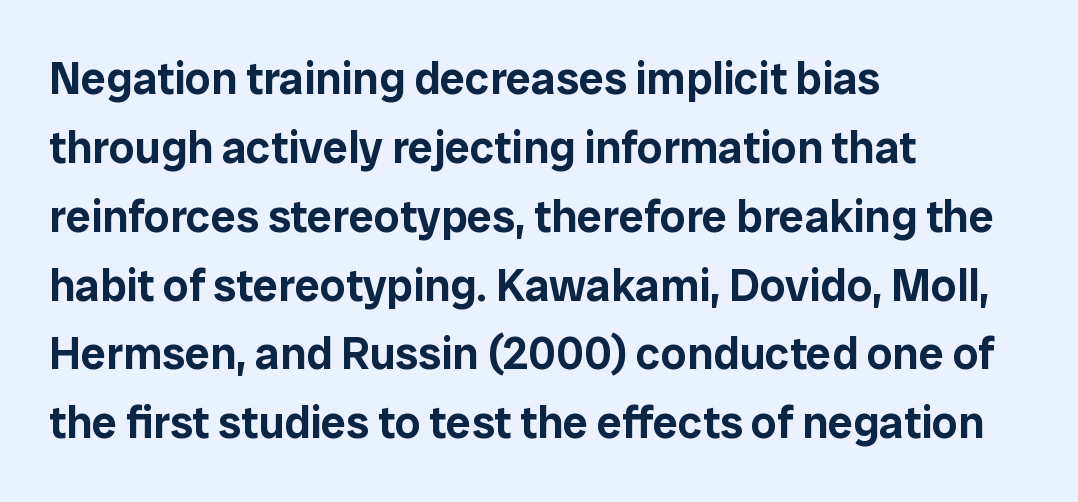
The image shows 45 px sans-serif type, upright; set left-aligned, normal line spacing (1.53x), normal letter spacing, not underlined; low stroke contrast and a medium x-height.
